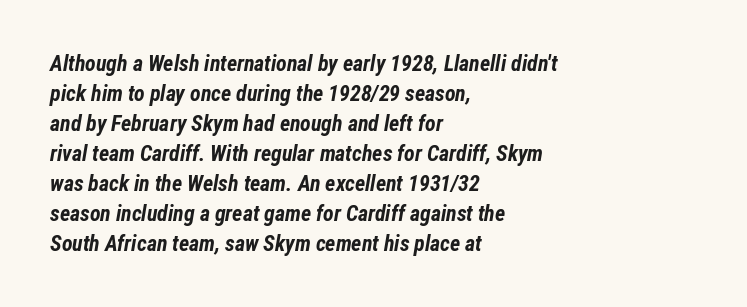
The image shows 22 px bold type, italic (leaning right); set left-aligned, normal line spacing (1.36x), normal letter spacing, not underlined.
